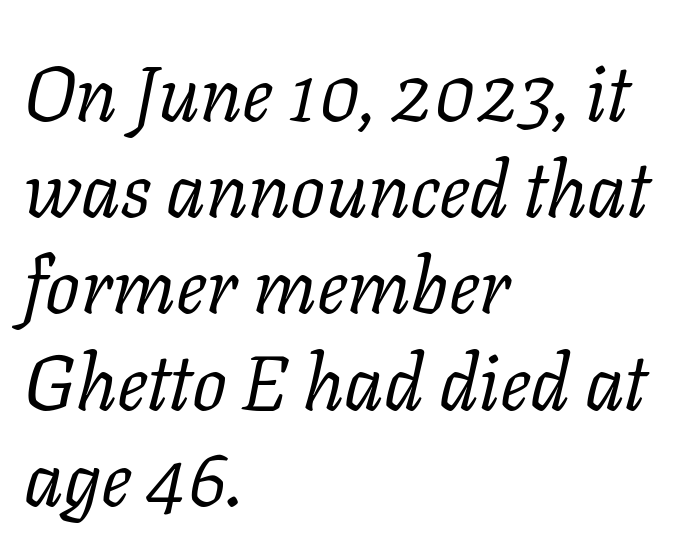
Q: Is the text bold? A: No.
Q: Is the text italic (slanted)? A: Yes, it leans right by about 11 degrees.
Q: Is the typeface a serif or a sans-serif typeface? A: Serif.
Q: Is the text underlined? A: No.
Q: How is the paragraph aligned? A: Left-aligned.
Q: Is the spacing between letters normal or unusually wide? A: Normal.
Q: Is the spacing between lines tight, normal or loose? A: Normal.
Q: Width (condensed, normal, or wide)? A: Normal.
Q: Stroke contrast? A: Low.
Q: x-height? A: Medium.
Q: Monospaced? A: No.
